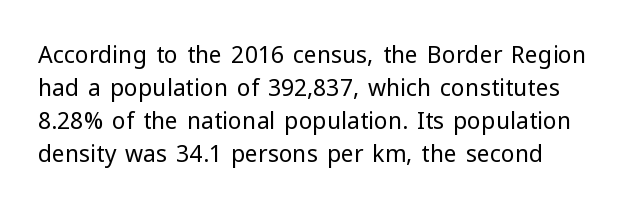
Honestly, the row spacing looks completely unremarkable. Caption: face not bold, strokes unweighted. Posture: vertical. This rendering features lettering with no underline. The setting favours the left margin, as ordinary paragraphs usually do.
